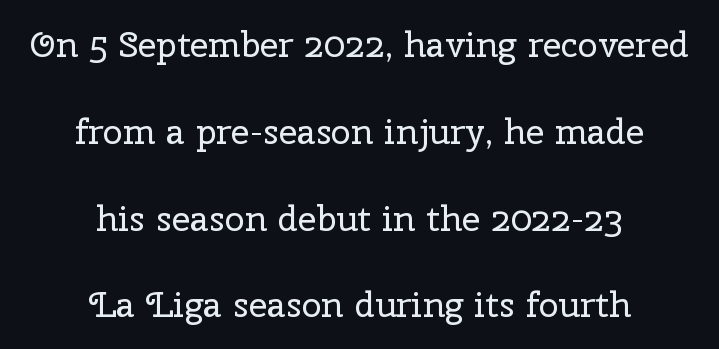
{"serif": "yes", "italic": "no", "bold": "no", "weight": "regular", "width": "normal", "stroke_contrast": "low", "x_height": "medium", "monospaced": "no", "underline": "no", "align": "center", "line_spacing": "loose", "line_spacing_ratio": 2.41, "letter_spacing": "normal", "letter_spacing_em": 0.0, "glyph_px": 36}
